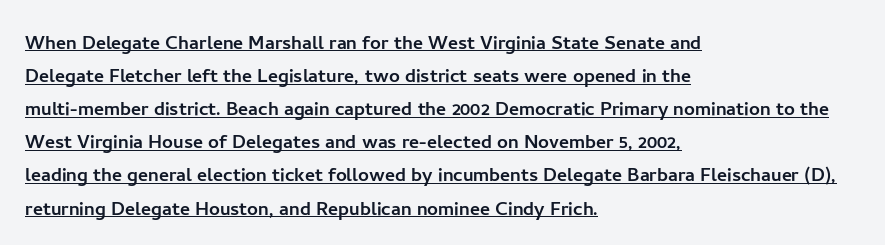
{"italic": "no", "underline": "yes", "align": "left", "line_spacing": "normal", "line_spacing_ratio": 1.38, "letter_spacing": "normal", "letter_spacing_em": 0.0, "glyph_px": 24}
